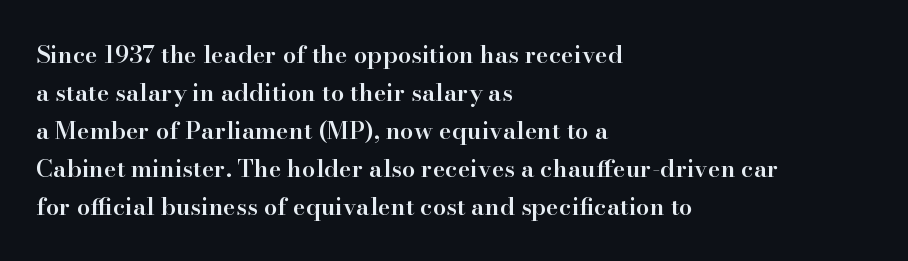
Q: Is the text bold? A: Semi-bold.
Q: Is the text italic (slanted)? A: No, it is upright.
Q: Is the text underlined? A: No.
Q: How is the paragraph aligned? A: Left-aligned.
Q: Is the spacing between letters normal or unusually wide? A: Normal.
Q: Is the spacing between lines tight, normal or loose? A: Normal.
